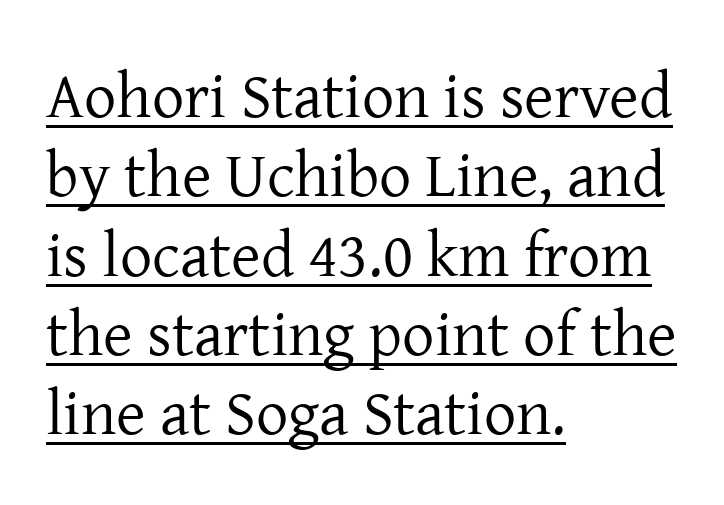
Underlining? Definitely there. Counters stay open thanks to moderate or lighter strokes. Reading down the block, your eye returns to a fixed left position each line. Typographically, this falls in the serif category. Varying glyph widths throughout — classic text-font behaviour. The line texture is even and compact thanks to regular tracking.
